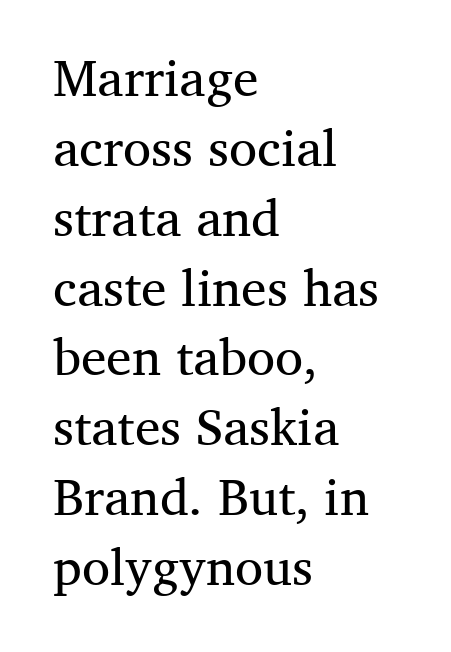
The image shows 51 px regular-weight serif type, upright; set left-aligned, normal line spacing (1.37x), normal letter spacing, not underlined; medium stroke contrast and a medium x-height.
